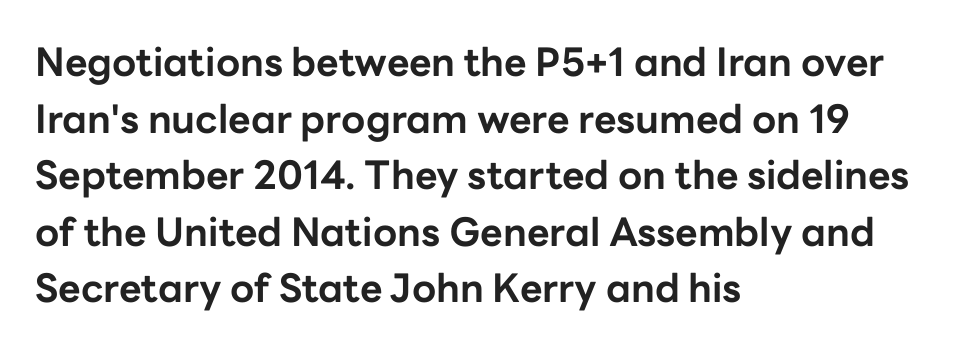
Decoration check: the copy has no underline. Compared with a centered layout, this one pins lines to the left instead. Is there any slant? The stems are plumb. Standard letterfit; no display-style spreading of the glyphs. The lines sit at an ordinary, default distance from one another.
